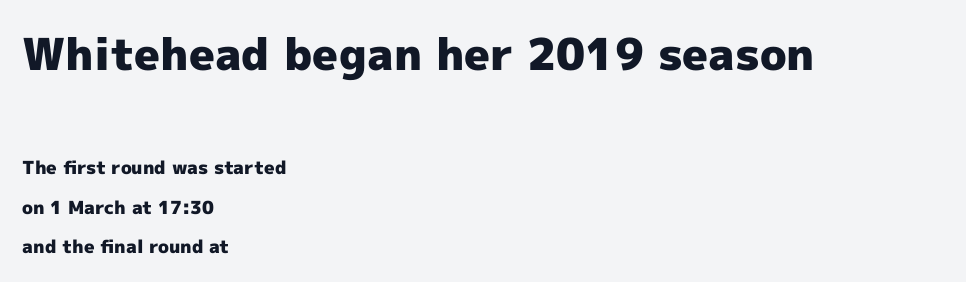
Lines of text with bare space underneath. You could not count columns in this text — the font is proportionally spaced. Examine the stroke ends and you'll find no serifs. The lettering stays uniformly vertical, giving the passage a roman look. Here the first block reads like a headline and the second like body copy. The space between consecutive lines is lavish.
